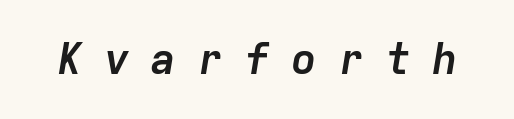
Do the characters align in a grid? Yes, the font is monospaced. The rendering inserts visible extra space after every character. In terms of posture, this sample is oblique. Plain, unruled lines of type. Typographic density is high because the face is bold.
